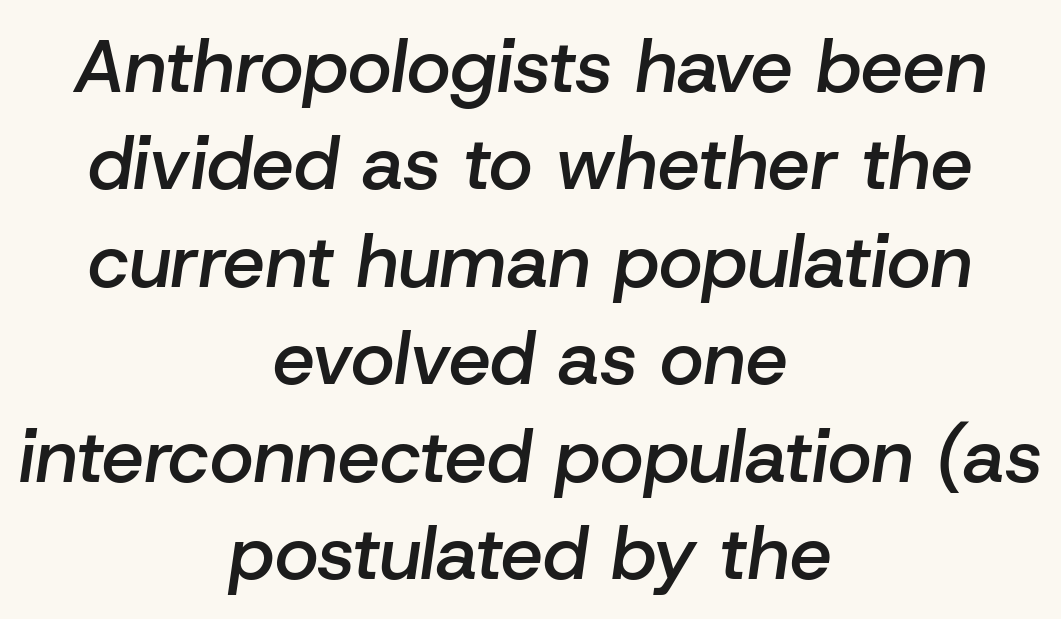
{"italic": "yes", "lean": "right", "slant_degrees": 8, "bold": "semi", "weight": "semibold", "width": "normal", "stroke_contrast": "low", "x_height": "medium", "monospaced": "no", "underline": "no", "align": "center", "line_spacing": "normal", "line_spacing_ratio": 1.3, "letter_spacing": "normal", "letter_spacing_em": 0.0, "glyph_px": 75}
